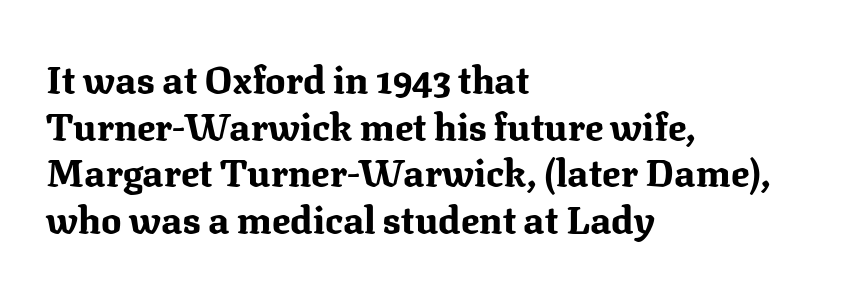
{"serif": "yes", "italic": "no", "bold": "yes", "weight": "bold", "width": "normal", "stroke_contrast": "medium", "x_height": "medium", "monospaced": "no", "underline": "no", "align": "left", "line_spacing_ratio": 1.23, "letter_spacing": "normal", "letter_spacing_em": 0.0, "glyph_px": 38}
